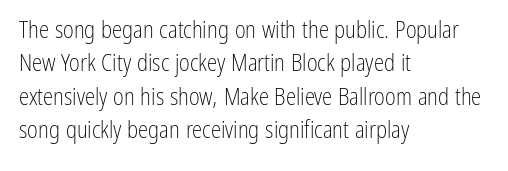
Q: Is the text bold? A: No.
Q: Is the text italic (slanted)? A: No, it is upright.
Q: Is the text underlined? A: No.
Q: How is the paragraph aligned? A: Left-aligned.
Q: Is the spacing between letters normal or unusually wide? A: Normal.
Q: Is the spacing between lines tight, normal or loose? A: Normal.
